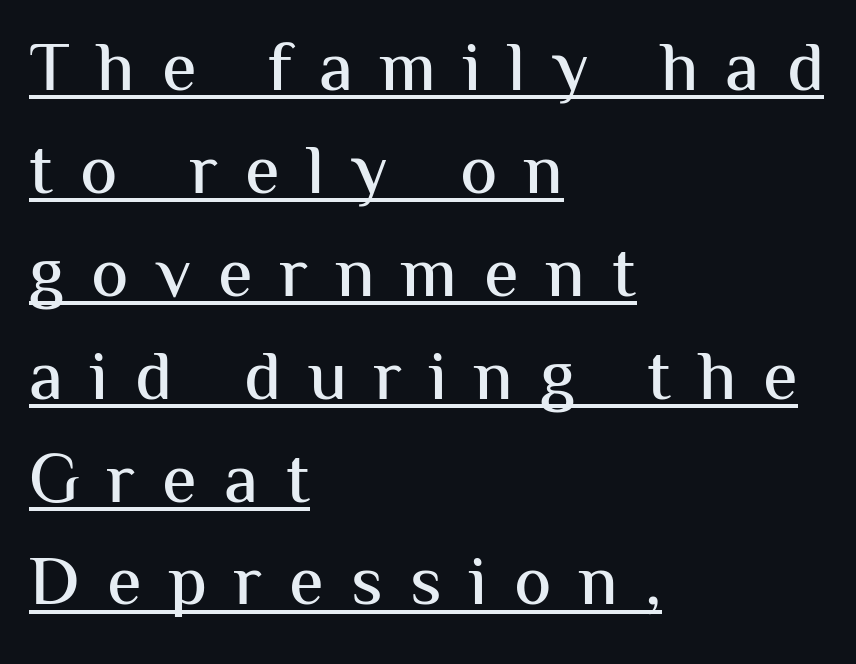
It's the straight-up-and-down kind of type. These lines are rendered in a variable-pitch font. Nope, no serifs anywhere on these letters. Horizontally, the lines are justified to the leading edge only. Glyph-to-glyph distance is far greater than everyday printed text. The words here are underlined.
